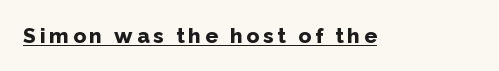
The image shows 21 px bold type, upright; set underlined.
